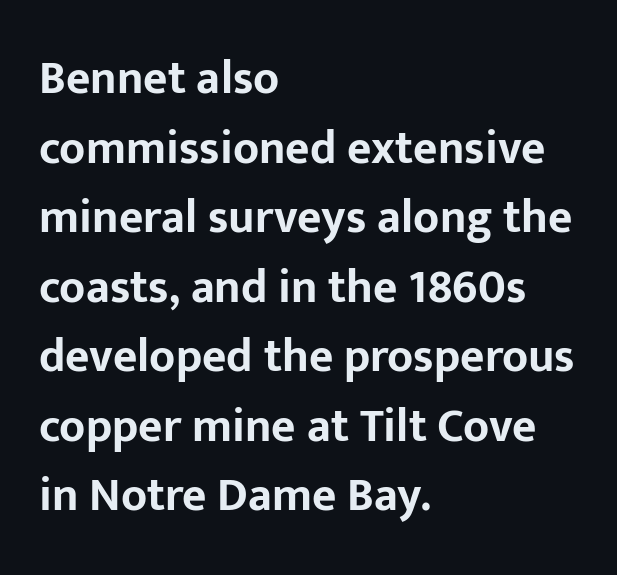
Q: Is the text bold? A: Yes.
Q: Is the text italic (slanted)? A: No, it is upright.
Q: Is the typeface a serif or a sans-serif typeface? A: Sans-serif.
Q: Is the text underlined? A: No.
Q: How is the paragraph aligned? A: Left-aligned.
Q: Is the spacing between letters normal or unusually wide? A: Normal.
Q: Is the spacing between lines tight, normal or loose? A: Normal.
Q: Width (condensed, normal, or wide)? A: Normal.
Q: Stroke contrast? A: Low.
Q: x-height? A: Medium.
Q: Monospaced? A: No.
